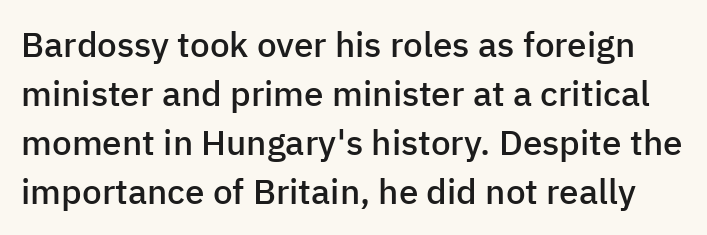
The image shows 35 px semibold sans-serif type, upright; set normal line spacing (1.4x), normal letter spacing, not underlined; low stroke contrast and a medium x-height.
